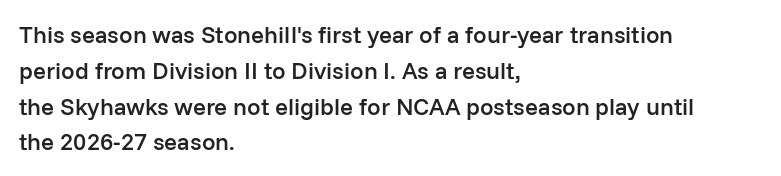
Q: Is the text bold? A: Semi-bold.
Q: Is the text italic (slanted)? A: No, it is upright.
Q: Is the text underlined? A: No.
Q: How is the paragraph aligned? A: Left-aligned.
Q: Is the spacing between letters normal or unusually wide? A: Normal.
Q: Is the spacing between lines tight, normal or loose? A: Normal.
